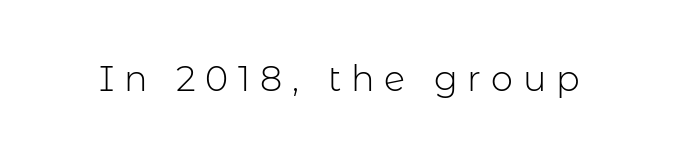
The image shows 35 px light sans-serif type, upright; set unusually wide letter spacing (+0.28 em), not underlined; low stroke contrast and a medium x-height.
